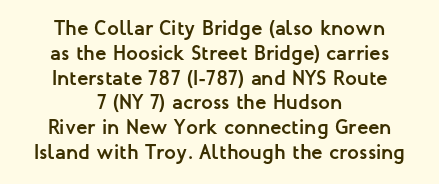
{"italic": "no", "bold": "yes", "underline": "no", "align": "center", "line_spacing_ratio": 1.18, "letter_spacing": "normal", "letter_spacing_em": 0.0, "glyph_px": 21}
